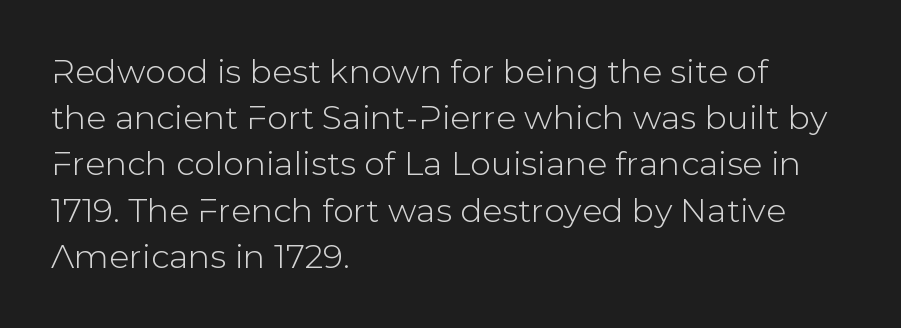
No extra tracking has been applied to these lines. Each letter keeps its own natural width here, so spacing adapts to shape. It's the straight-up-and-down kind of type. Each new line begins a customary step beneath the previous one. Has an underline been added? It has not. Is the block centered? No — it sits flush against the left margin.
